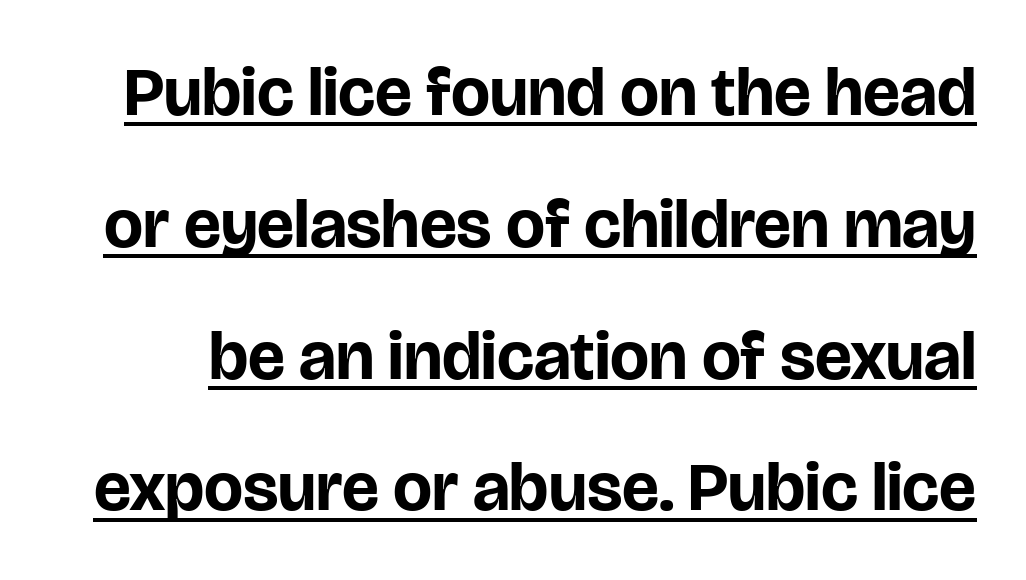
Spacing verdict: proportional, widths tailored to each character. The rendering keeps characters at their native spacing. Upright lettering throughout. Students, this is bold: see how much ink each stroke carries.
